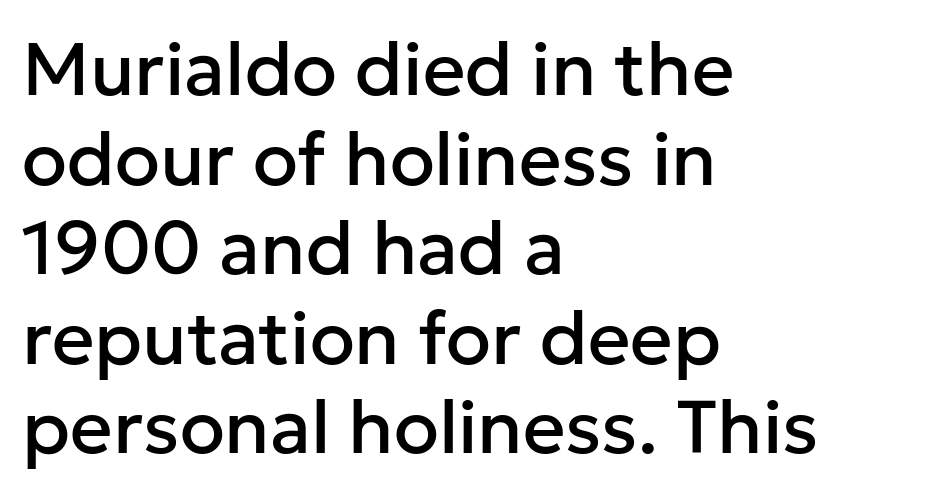
{"serif": "no", "italic": "no", "width": "normal", "stroke_contrast": "low", "x_height": "medium", "monospaced": "no", "underline": "no", "align": "left", "line_spacing_ratio": 1.21, "letter_spacing": "normal", "letter_spacing_em": 0.0, "glyph_px": 74}
